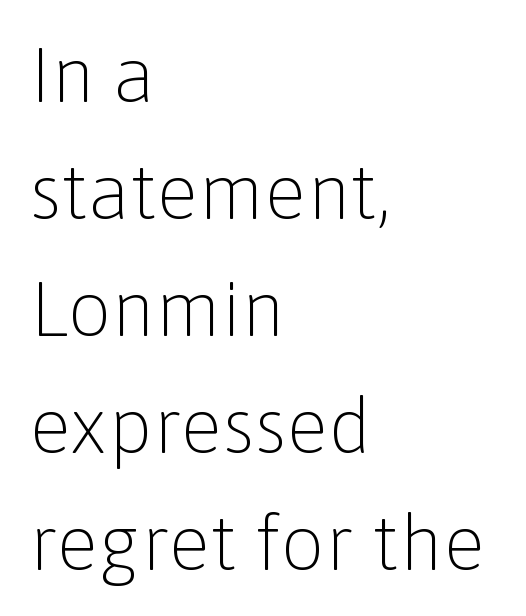
Q: Is the text bold? A: No.
Q: Is the text italic (slanted)? A: No, it is upright.
Q: Is the typeface a serif or a sans-serif typeface? A: Sans-serif.
Q: Is the text underlined? A: No.
Q: How is the paragraph aligned? A: Left-aligned.
Q: Is the spacing between letters normal or unusually wide? A: Normal.
Q: Is the spacing between lines tight, normal or loose? A: Normal.
Q: Width (condensed, normal, or wide)? A: Normal.
Q: Stroke contrast? A: Low.
Q: x-height? A: Medium.
Q: Monospaced? A: No.
